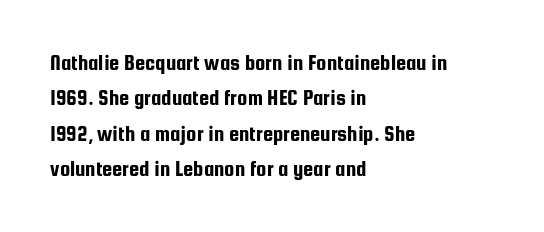
Q: Is the text italic (slanted)? A: No, it is upright.
Q: Is the text underlined? A: No.
Q: How is the paragraph aligned? A: Left-aligned.
Q: Is the spacing between letters normal or unusually wide? A: Normal.
Q: Is the spacing between lines tight, normal or loose? A: Normal.
